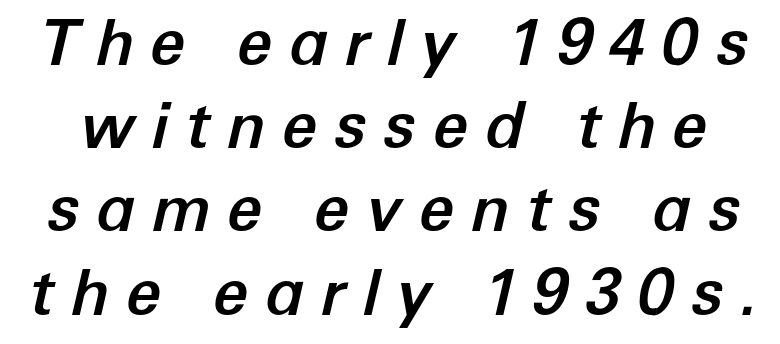
Posture: slanted. The rows are spaced the way most documents space them. Honestly, there is no underline to notice here at all. Between one letter and the next there's a generous, obvious gap. Looks like regular typesetting: each glyph gets only the width it needs.
